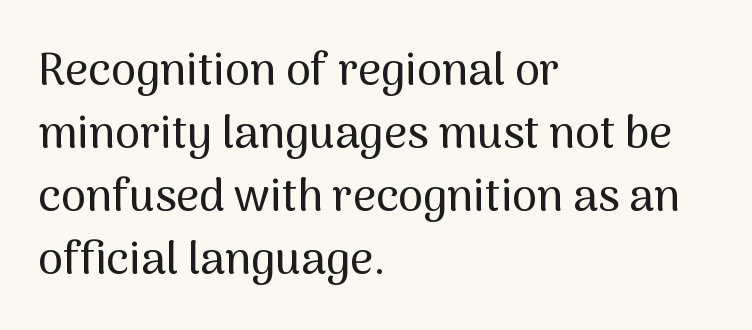
{"serif": "no", "italic": "no", "width": "normal", "stroke_contrast": "medium", "x_height": "medium", "monospaced": "no", "underline": "no", "align": "left", "line_spacing": "normal", "line_spacing_ratio": 1.4, "letter_spacing": "normal", "letter_spacing_em": 0.0, "glyph_px": 45}
